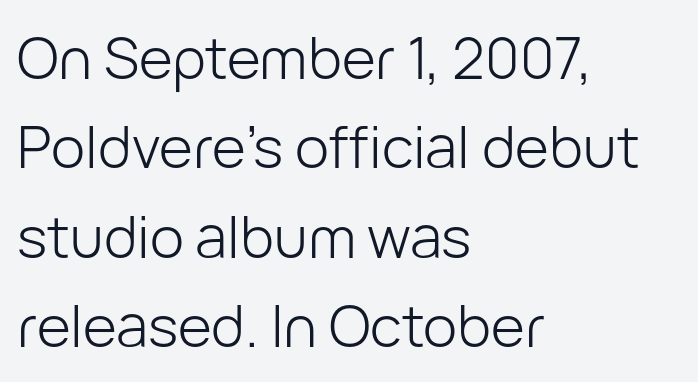
Stroke mass is kept to a normal reading level or below. The space beneath each line is pristine and unruled. Posture: vertical. Here the glyphs are tracked normally, forming tight word shapes. A student would call this left alignment; a typographer would say flush left, rag right.
